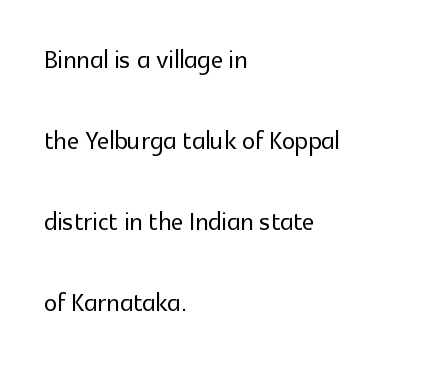
A great deal of white space separates one row of letters from the next. Any mark beneath the type? The region is blank. Spacing verdict: proportional, widths tailored to each character. The text block is weighted toward the left margin, trailing off unevenly rightward. This sample uses plain, unmodified letter spacing.
